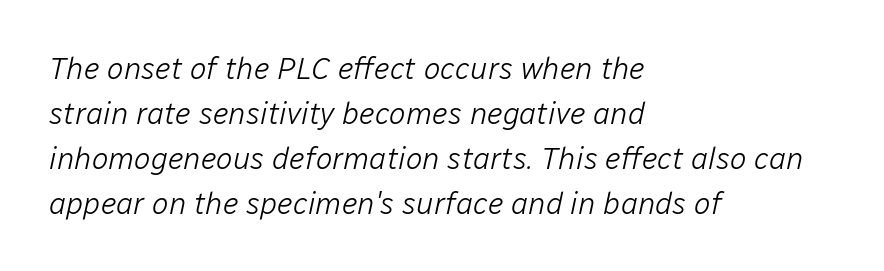
{"italic": "yes", "lean": "right", "slant_degrees": 12, "bold": "no", "weight": "light", "width": "normal", "stroke_contrast": "low", "x_height": "medium", "monospaced": "no", "underline": "no", "align": "left", "line_spacing": "normal", "line_spacing_ratio": 1.45, "letter_spacing": "normal", "letter_spacing_em": 0.0, "glyph_px": 31}
